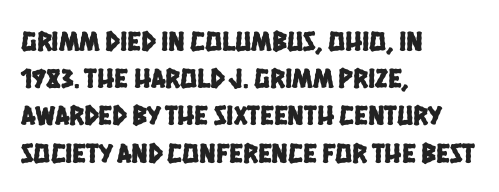
Q: Is the typeface a serif or a sans-serif typeface? A: Sans-serif.
Q: Is the text underlined? A: No.
Q: How is the paragraph aligned? A: Left-aligned.
Q: Is the spacing between letters normal or unusually wide? A: Normal.
Q: Is the spacing between lines tight, normal or loose? A: Normal.
Q: Width (condensed, normal, or wide)? A: Condensed.
Q: Stroke contrast? A: Low.
Q: x-height? A: Large.
Q: Monospaced? A: No.
